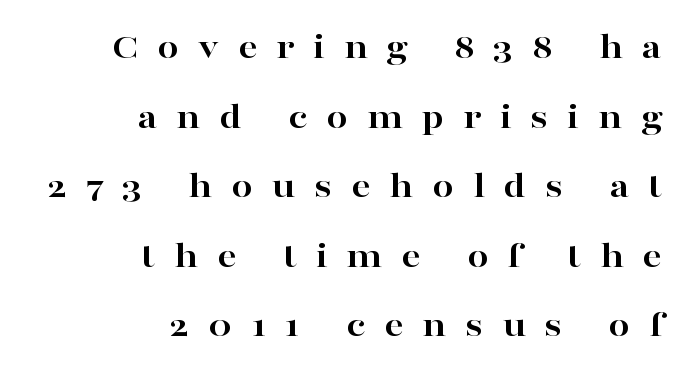
Q: Is the text bold? A: Yes.
Q: Is the text italic (slanted)? A: No, it is upright.
Q: Is the typeface a serif or a sans-serif typeface? A: Serif.
Q: Is the text underlined? A: No.
Q: How is the paragraph aligned? A: Right-aligned.
Q: Is the spacing between letters normal or unusually wide? A: Unusually wide.
Q: Width (condensed, normal, or wide)? A: Wide.
Q: Stroke contrast? A: High.
Q: x-height? A: Medium.
Q: Monospaced? A: No.
